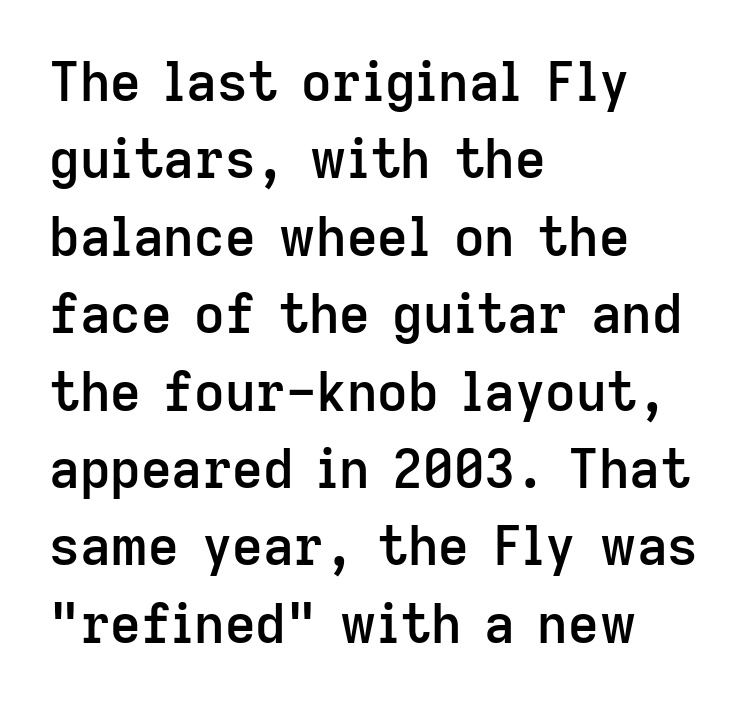
{"serif": "no", "italic": "no", "bold": "semi", "weight": "semibold", "width": "normal", "stroke_contrast": "low", "x_height": "medium", "monospaced": "no", "underline": "no", "align": "left", "line_spacing": "normal", "line_spacing_ratio": 1.46, "letter_spacing": "normal", "letter_spacing_em": 0.0, "glyph_px": 53}
